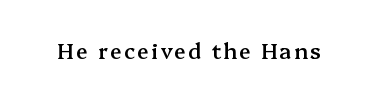
Q: Is the text bold? A: Semi-bold.
Q: Is the text italic (slanted)? A: No, it is upright.
Q: Is the text underlined? A: No.
